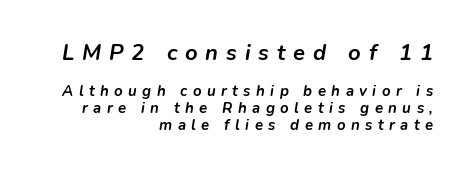
Q: Is the text bold? A: Yes.
Q: Is the text italic (slanted)? A: Yes, it leans right by about 9 degrees.
Q: Is the text underlined? A: No.
Q: How is the paragraph aligned? A: Right-aligned.
Q: Is the spacing between letters normal or unusually wide? A: Unusually wide.
Q: Is the spacing between lines tight, normal or loose? A: Tight.
Q: Which block of text is set in a larger size, the first (top) or the second (bottom)? A: The first (top) one.
